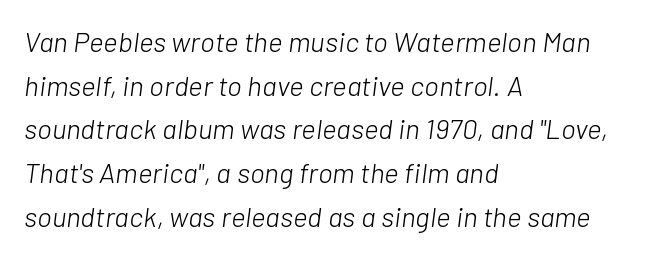
Q: Is the text bold? A: No.
Q: Is the text italic (slanted)? A: Yes, it leans right by about 7 degrees.
Q: Is the text underlined? A: No.
Q: How is the paragraph aligned? A: Left-aligned.
Q: Is the spacing between letters normal or unusually wide? A: Normal.
Q: Is the spacing between lines tight, normal or loose? A: Normal.
Q: Width (condensed, normal, or wide)? A: Normal.
Q: Stroke contrast? A: Low.
Q: x-height? A: Medium.
Q: Monospaced? A: No.
